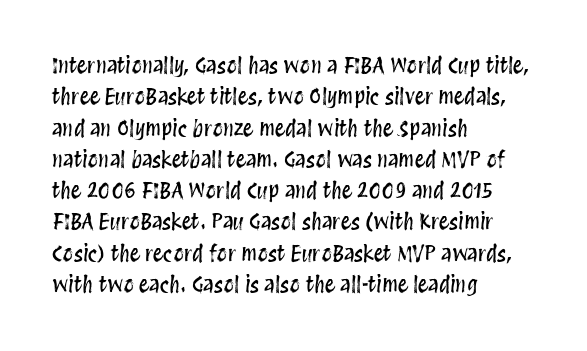
The compositor pushed each line to the left boundary. The designer left line spacing at the default. The rendering keeps characters at their native spacing. No italicization has been applied; the sample stays upright. Clear beneath every line of the passage.
